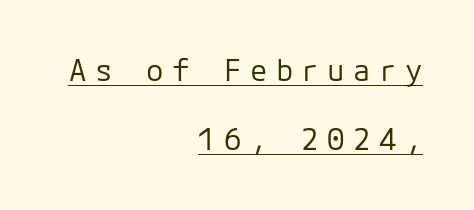
{"serif": "no", "italic": "no", "bold": "no", "weight": "regular", "width": "normal", "stroke_contrast": "low", "x_height": "medium", "underline": "yes", "align": "right", "line_spacing": "loose", "line_spacing_ratio": 2.39, "letter_spacing": "wide", "letter_spacing_em": 0.29, "glyph_px": 29}
